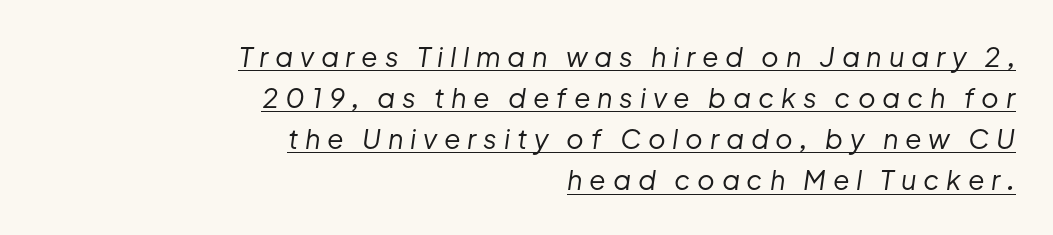
The image shows 27 px text type, italic (leaning right); set right-aligned, normal line spacing (1.52x), unusually wide letter spacing (+0.25 em), underlined.
